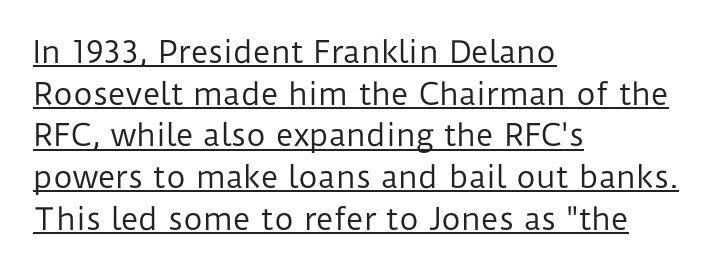
{"serif": "no", "italic": "no", "bold": "no", "weight": "regular", "width": "normal", "stroke_contrast": "low", "x_height": "medium", "monospaced": "no", "underline": "yes", "align": "left", "line_spacing": "normal", "line_spacing_ratio": 1.39, "letter_spacing": "normal", "letter_spacing_em": 0.0, "glyph_px": 30}
